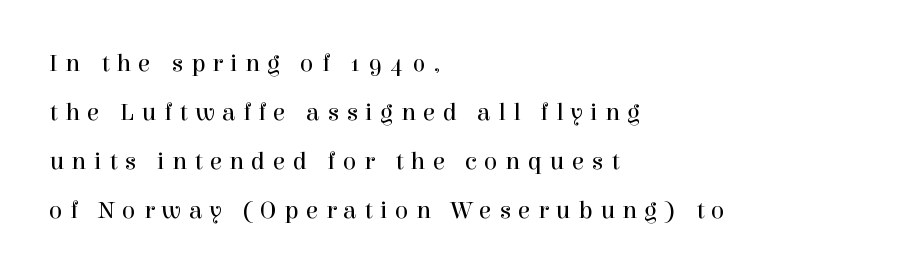
The weight would be labelled regular, book, light, or lighter still. Line beginnings align vertically; line endings do not. The designer dialed line spacing up above the default. Posture: vertical. The passage shown is not underscored anywhere. Compared with typical body copy, the letter spacing here is much looser.
